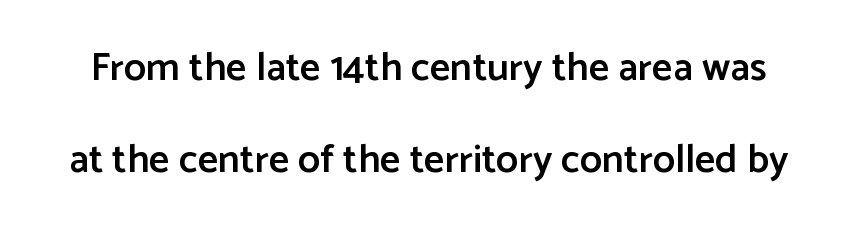
The face used here is a sans, in the tradition of grotesques and geometrics. The designer dialed line spacing up above the default. The specimen omits any rule beneath the text block's lines. These lines keep a tight, regular rhythm from letter to letter. When letters stand straight like this, we call the style roman or upright. Moderately thickened strokes mark this as semibold type.
